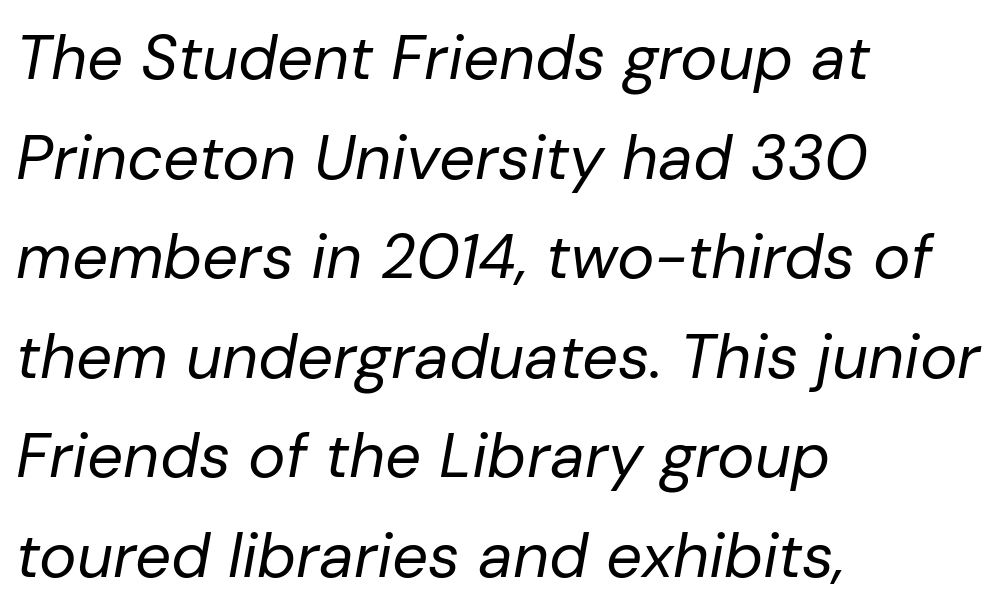
{"italic": "yes", "lean": "right", "slant_degrees": 10, "bold": "no", "weight": "regular", "width": "normal", "stroke_contrast": "low", "x_height": "medium", "monospaced": "no", "underline": "no", "align": "left", "line_spacing": "normal", "line_spacing_ratio": 1.58, "letter_spacing": "normal", "letter_spacing_em": 0.0, "glyph_px": 63}
